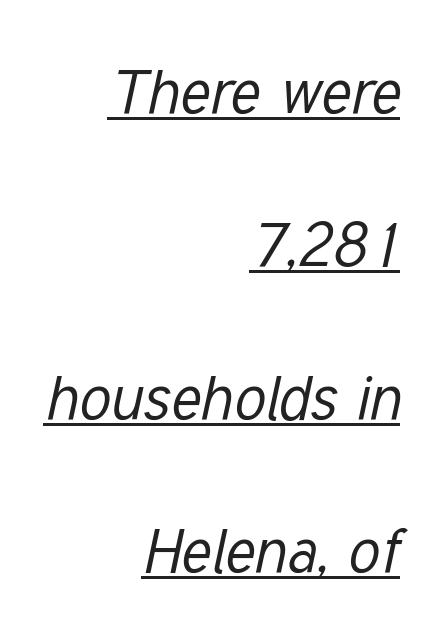
Each word holds together tightly as a unit, with standard inter-letter gaps. One glance says open: line gaps are wider than usual. Proportional: the letters do not fall into vertical columns. Would a proofreader flag this as italicized? Yes. Stems here are at most as thick as an everyday book face. Horizontally, the lines are justified to the trailing edge only.
